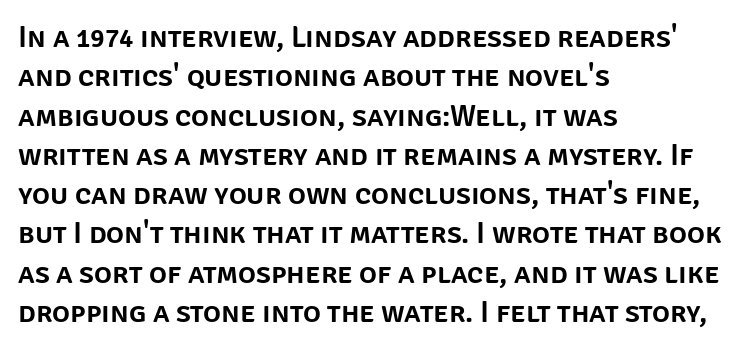
If you measured baseline to baseline, you'd find a middling distance. Spacing between characters is what you'd get straight out of the box. Does the type have serifs? No, each stem ends abruptly. If you drew a ruler down the left edge, every line would touch it.
